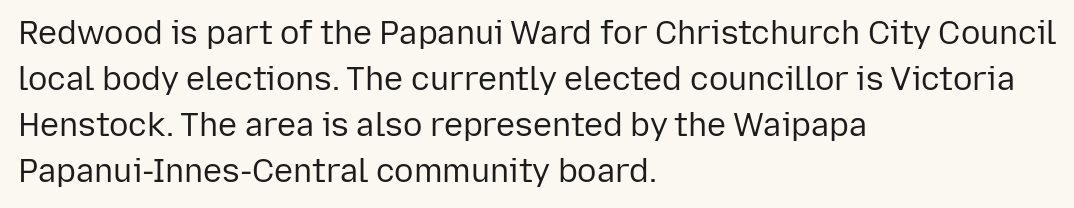
{"serif": "no", "italic": "no", "bold": "no", "weight": "regular", "width": "normal", "stroke_contrast": "low", "x_height": "medium", "monospaced": "no", "underline": "no", "align": "left", "line_spacing": "normal", "line_spacing_ratio": 1.44, "letter_spacing": "normal", "letter_spacing_em": 0.0, "glyph_px": 32}
